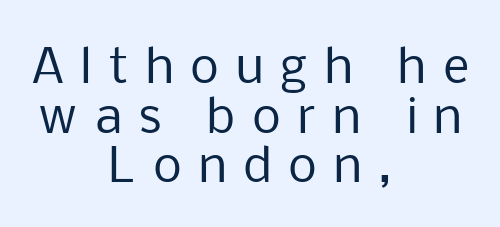
The image shows 46 px regular-weight sans-serif type, upright; set centered, tight line spacing (1.08x), unusually wide letter spacing (+0.37 em), not underlined; low stroke contrast and a medium x-height.
